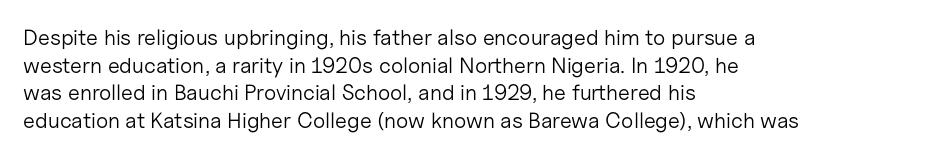
The image shows 22 px text type, upright; set left-aligned, normal line spacing (1.26x), normal letter spacing, not underlined.
